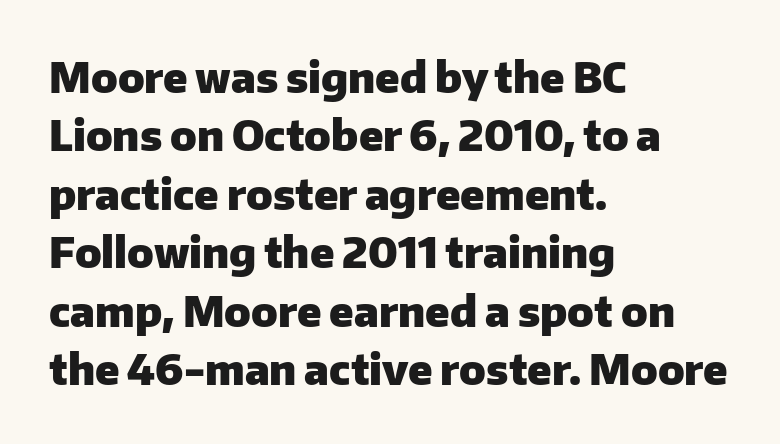
The image shows 42 px heavy sans-serif type, upright; set left-aligned, normal line spacing (1.39x), normal letter spacing, not underlined; low stroke contrast and a medium x-height.
